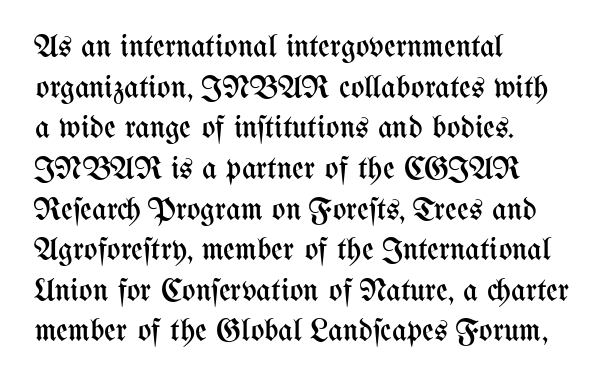
Q: Is the text bold? A: No.
Q: Is the text italic (slanted)? A: No, it is upright.
Q: Is the text underlined? A: No.
Q: How is the paragraph aligned? A: Left-aligned.
Q: Is the spacing between letters normal or unusually wide? A: Normal.
Q: Is the spacing between lines tight, normal or loose? A: Normal.
Q: Width (condensed, normal, or wide)? A: Condensed.
Q: Stroke contrast? A: Medium.
Q: x-height? A: Medium.
Q: Monospaced? A: No.
